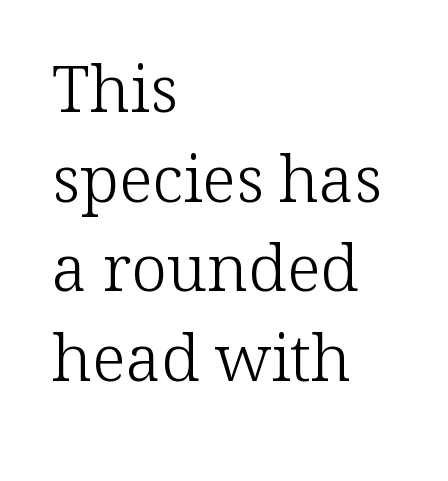
Nope, not italic — everything's standing straight. Nobody touched the tracking dial on this one. Note: serifs present on the glyphs. Notice how descenders clear the ascenders below comfortably — that's standard leading. Left-aligned paragraph, ragged on the right. Is the type heavy? It reads as light-to-regular instead.
